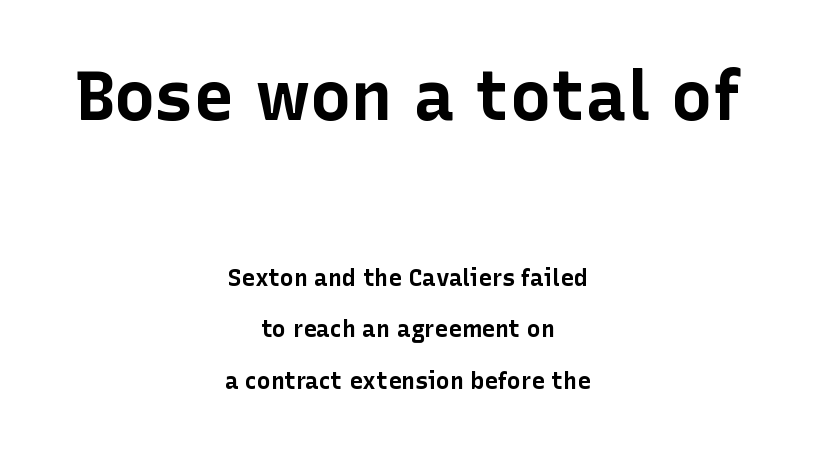
Rendered with straight, roman letterforms. In terms of leading, this rendering errs on the spacious side. Spacing between characters is what you'd get straight out of the box. Spacing verdict: proportional, widths tailored to each character. Words float on clear page, feet unadorned.
